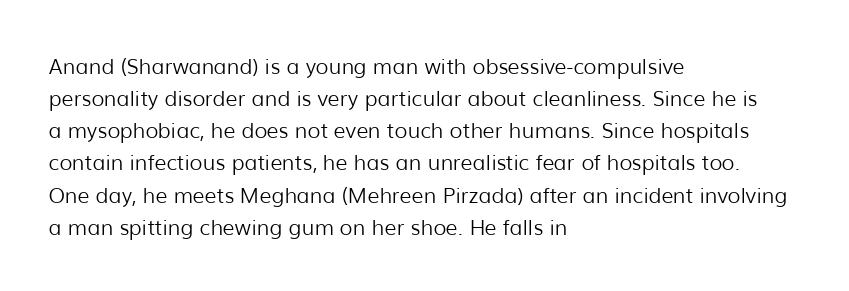
Q: Is the text bold? A: No.
Q: Is the text italic (slanted)? A: No, it is upright.
Q: Is the text underlined? A: No.
Q: How is the paragraph aligned? A: Left-aligned.
Q: Is the spacing between letters normal or unusually wide? A: Normal.
Q: Is the spacing between lines tight, normal or loose? A: Normal.
